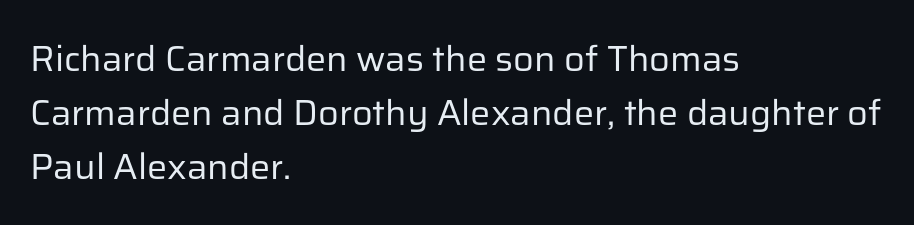
Type without underlining. The face looks like a standard text weight, possibly lighter. A sans-serif font was chosen for this passage. Whoever set this chose a conventional vertical rhythm.
